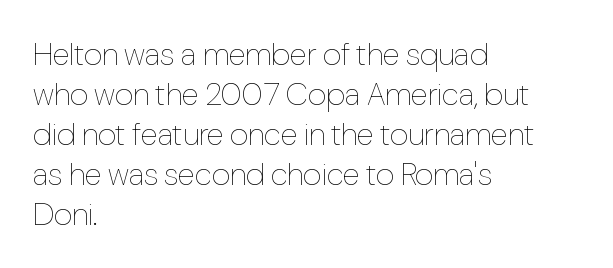
Q: Is the text bold? A: No.
Q: Is the text italic (slanted)? A: No, it is upright.
Q: Is the text underlined? A: No.
Q: How is the paragraph aligned? A: Left-aligned.
Q: Is the spacing between letters normal or unusually wide? A: Normal.
Q: Is the spacing between lines tight, normal or loose? A: Normal.
Q: Width (condensed, normal, or wide)? A: Condensed.
Q: Stroke contrast? A: Low.
Q: x-height? A: Medium.
Q: Monospaced? A: No.
